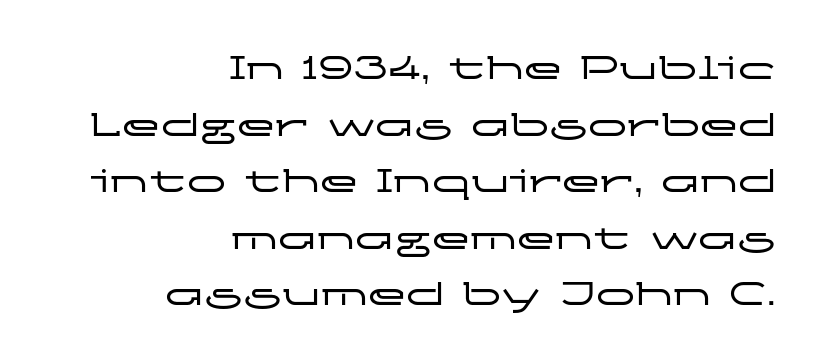
The letters carry no serifs — their stems end cleanly without finishing strokes. Think of a printed novel: that variable character pitch is what you see here. Quick note: underline off. Posture: upright roman. Short note: letters normally spaced. This block has exactly the height ordinary leading produces.
